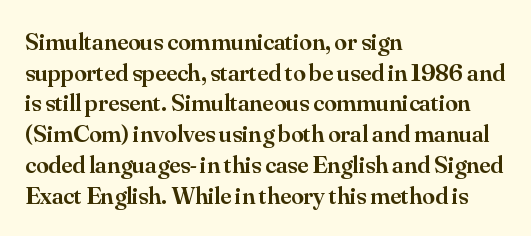
The image shows 25 px text type, upright; set left-aligned, line spacing 1.23x, normal letter spacing, not underlined.
